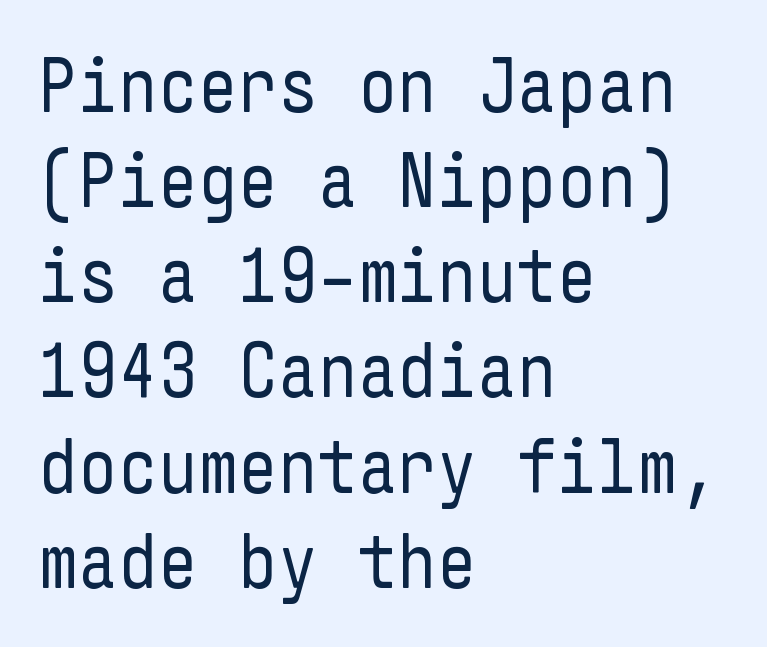
Q: Is the text bold? A: No.
Q: Is the text italic (slanted)? A: No, it is upright.
Q: Is the typeface a serif or a sans-serif typeface? A: Sans-serif.
Q: Is the text underlined? A: No.
Q: How is the paragraph aligned? A: Left-aligned.
Q: Is the spacing between letters normal or unusually wide? A: Normal.
Q: Width (condensed, normal, or wide)? A: Condensed.
Q: Stroke contrast? A: Low.
Q: x-height? A: Medium.
